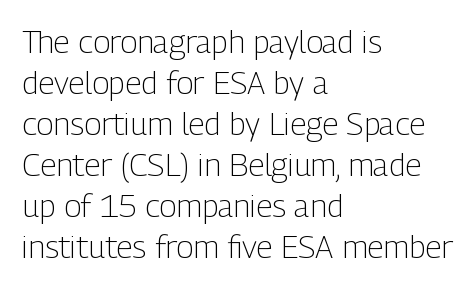
{"serif": "no", "italic": "no", "bold": "no", "weight": "light", "width": "condensed", "stroke_contrast": "low", "x_height": "medium", "monospaced": "no", "underline": "no", "align": "left", "line_spacing": "normal", "line_spacing_ratio": 1.28, "letter_spacing": "normal", "letter_spacing_em": 0.0, "glyph_px": 32}
